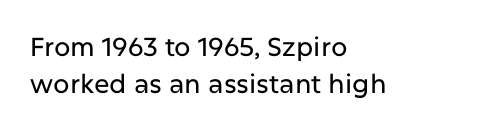
The image shows 26 px text type, upright; set left-aligned, normal line spacing (1.44x), normal letter spacing, not underlined.
